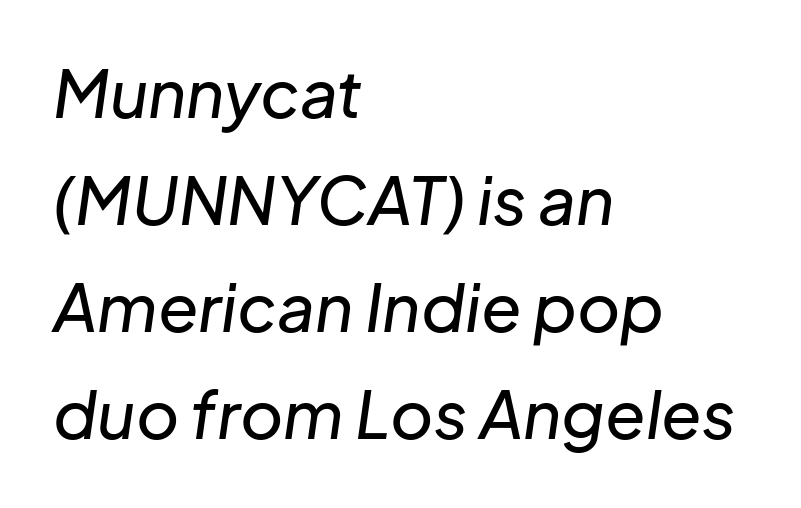
{"italic": "yes", "lean": "right", "slant_degrees": 8, "width": "normal", "stroke_contrast": "low", "x_height": "medium", "monospaced": "no", "underline": "no", "align": "left", "line_spacing": "normal", "line_spacing_ratio": 1.62, "letter_spacing": "normal", "letter_spacing_em": 0.0, "glyph_px": 66}
